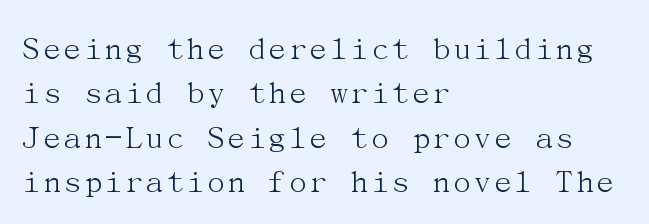
The image shows 35 px light serif type, upright; set left-aligned, normal line spacing (1.27x), normal letter spacing, not underlined; medium stroke contrast and a medium x-height.
